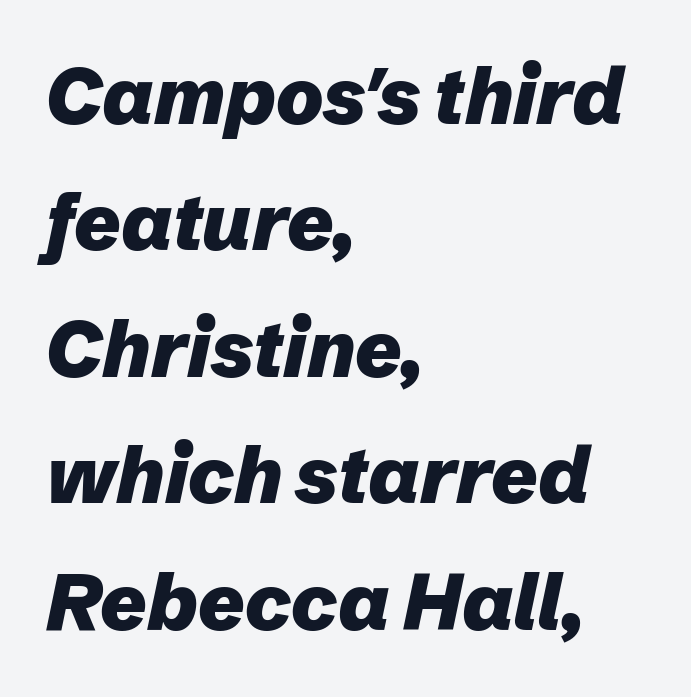
The image shows 79 px heavy type, italic (leaning right); set left-aligned, normal line spacing (1.6x), normal letter spacing, not underlined; low stroke contrast and a medium x-height.
